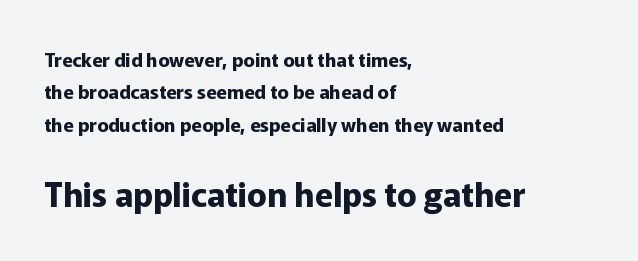
{"serif": "no", "italic": "no", "bold": "yes", "weight": "bold", "width": "normal", "stroke_contrast": "low", "x_height": "medium", "monospaced": "no", "underline": "no", "align": "left", "line_spacing_ratio": 1.71, "letter_spacing": "normal", "letter_spacing_em": 0.0, "larger_block": "second", "size_ratio": 1.74, "glyph_px": 33}
